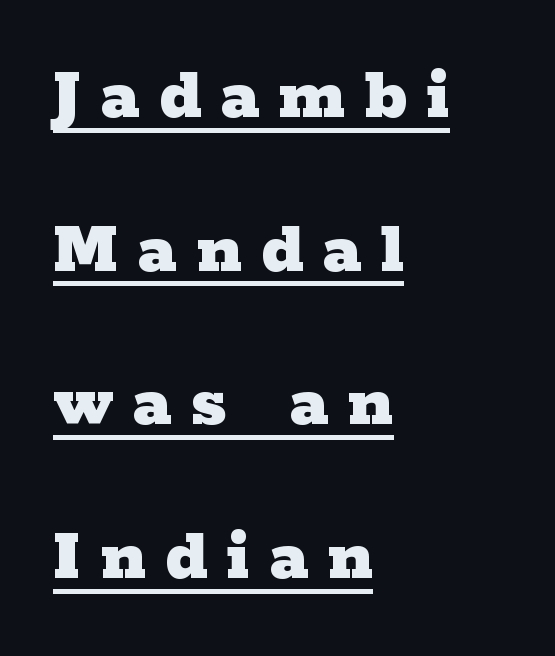
{"serif": "yes", "italic": "no", "bold": "yes", "weight": "heavy", "width": "wide", "stroke_contrast": "low", "x_height": "medium", "monospaced": "no", "underline": "yes", "align": "left", "line_spacing": "loose", "line_spacing_ratio": 1.97, "letter_spacing": "wide", "letter_spacing_em": 0.25, "glyph_px": 78}
